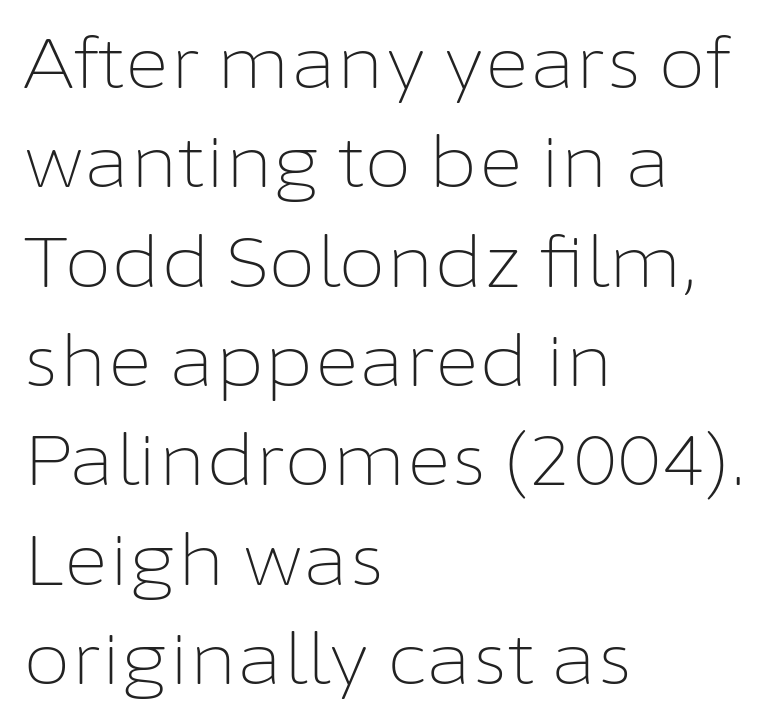
The image shows 69 px light sans-serif type, upright; set left-aligned, normal line spacing (1.44x), normal letter spacing, not underlined; low stroke contrast and a medium x-height.
